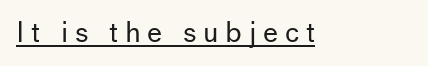
Q: Is the text bold? A: No.
Q: Is the text italic (slanted)? A: No, it is upright.
Q: Is the text underlined? A: Yes.
Q: Is the spacing between letters normal or unusually wide? A: Unusually wide.
